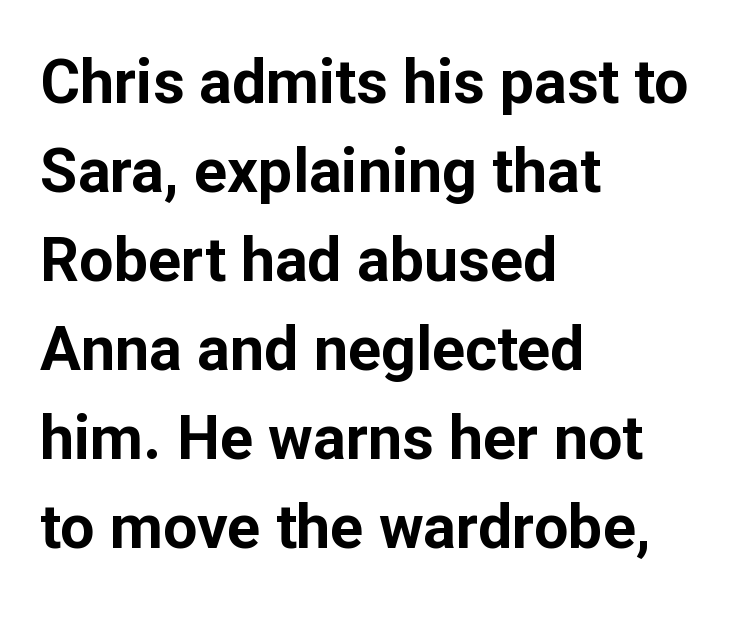
{"serif": "no", "italic": "no", "bold": "yes", "weight": "bold", "width": "normal", "stroke_contrast": "low", "x_height": "medium", "monospaced": "no", "underline": "no", "align": "left", "line_spacing": "normal", "line_spacing_ratio": 1.46, "letter_spacing": "normal", "letter_spacing_em": 0.0, "glyph_px": 61}
